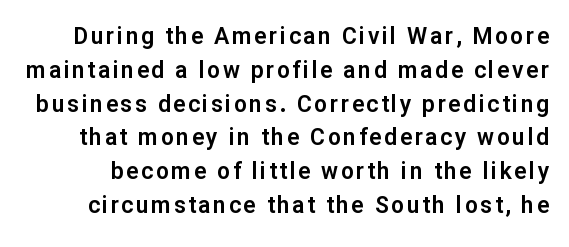
{"italic": "no", "underline": "no", "line_spacing": "normal", "line_spacing_ratio": 1.47, "glyph_px": 23}
